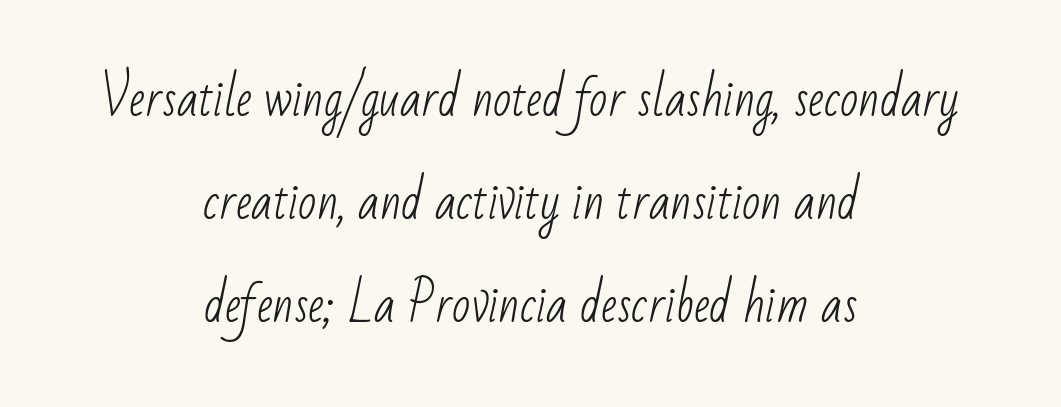
The image shows 48 px light, condensed sans-serif type; set centered, loose line spacing (2.15x), normal letter spacing, not underlined; low stroke contrast and a small x-height.
